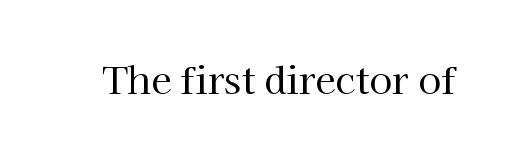
The image shows 37 px regular-weight serif type, upright; set normal letter spacing, not underlined; high stroke contrast and a medium x-height.
